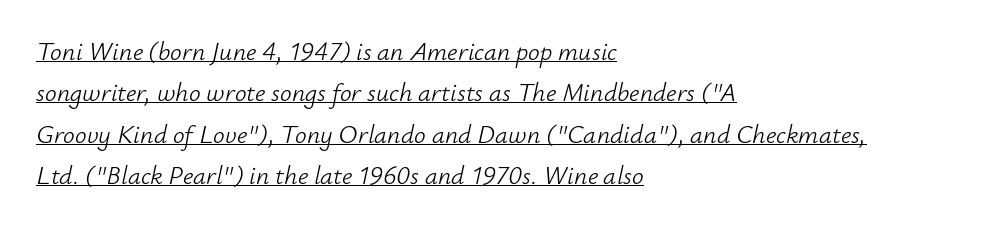
Characters are canted at an angle relative to the baseline's perpendicular. A typesetter would call this leading conventional body-copy spacing. One-word summary of the alignment: left. The cut favours lightness, reaching ordinary text weight at its darkest. This sample carries an underscore along the baseline area.
